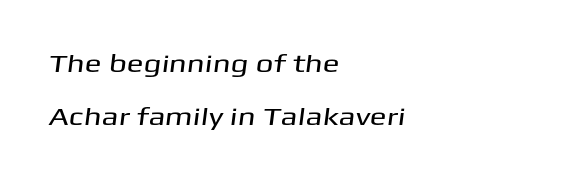
No extra tracking has been applied to these lines. The lines in this sample share a left origin and differ only in where they stop. Airy leading. The string is rendered with underlining switched off.
